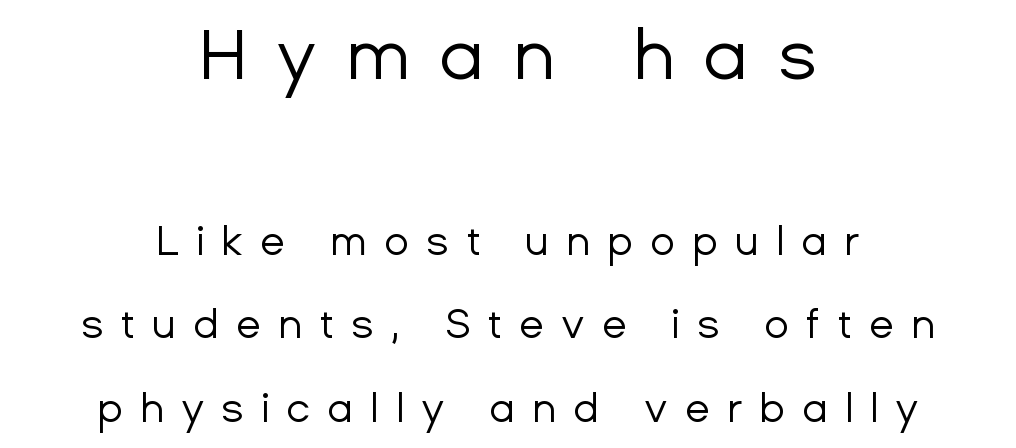
The image shows 71 px regular-weight sans-serif type, upright; set centered, loose line spacing (2.04x), unusually wide letter spacing (+0.41 em), not underlined; the first (top) block is 1.73x larger; low stroke contrast and a medium x-height.
